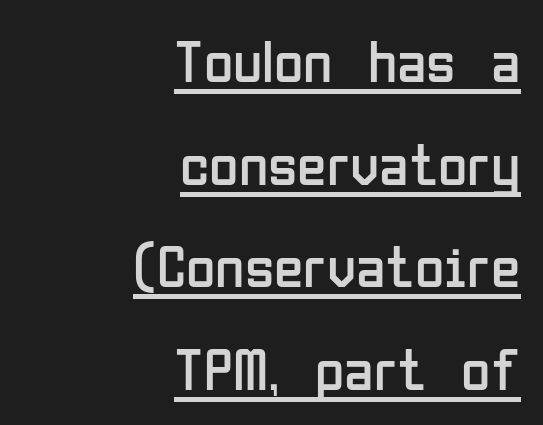
The image shows 60 px regular-weight, condensed sans-serif type, upright; set right-aligned, line spacing 1.71x, normal letter spacing, underlined; low stroke contrast and a medium x-height.
